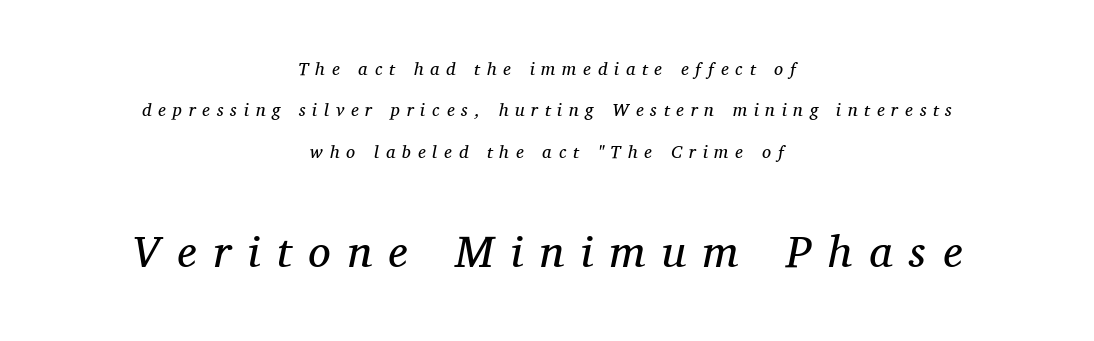
The image shows 45 px regular-weight serif type, italic (leaning right); set centered, loose line spacing (2.3x), unusually wide letter spacing (+0.38 em), not underlined; the second (bottom) block is 2.5x larger; medium stroke contrast and a medium x-height.
